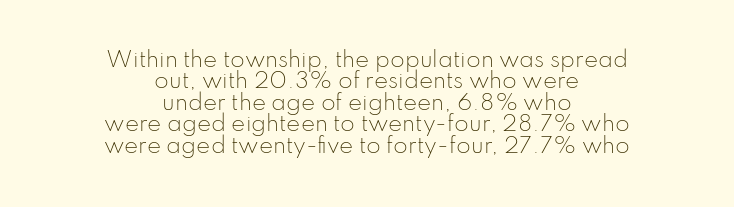
This sample uses plain, unmodified letter spacing. Does the copy run flush right? No — it is centered line by line. Italic? Not at all — the glyphs are vertical. Each stroke keeps to a modest, everyday thickness or less. Descender tails drop into unmarked territory. Whoever set this chose condensed vertical rhythm over breathing room.
